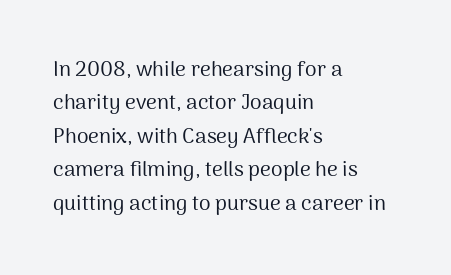
Q: Is the text bold? A: No.
Q: Is the text italic (slanted)? A: No, it is upright.
Q: Is the text underlined? A: No.
Q: How is the paragraph aligned? A: Left-aligned.
Q: Is the spacing between letters normal or unusually wide? A: Normal.
Q: Is the spacing between lines tight, normal or loose? A: Normal.
